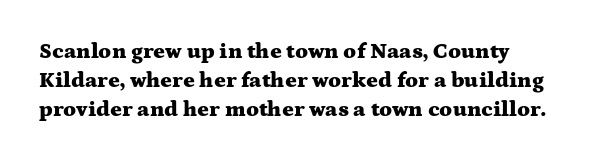
Q: Is the text bold? A: Yes.
Q: Is the text italic (slanted)? A: No, it is upright.
Q: Is the text underlined? A: No.
Q: How is the paragraph aligned? A: Left-aligned.
Q: Is the spacing between letters normal or unusually wide? A: Normal.
Q: Is the spacing between lines tight, normal or loose? A: Normal.
